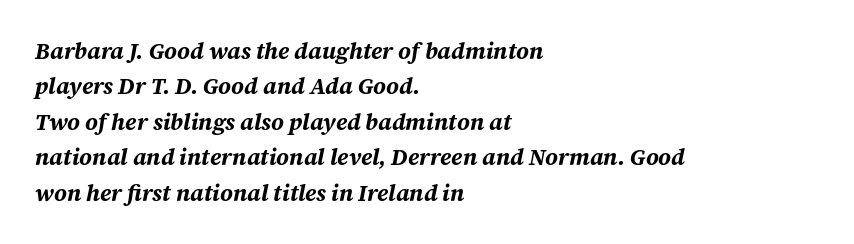
The image shows 23 px bold type, italic (leaning right); set left-aligned, normal line spacing (1.54x), normal letter spacing, not underlined.
